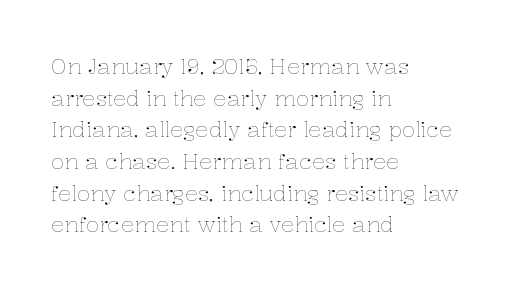
The image shows 22 px text type, upright; set left-aligned, normal line spacing (1.44x), normal letter spacing, not underlined.
